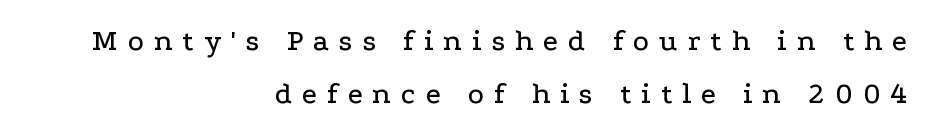
Note the varied advance widths — an 'i' is clearly narrower than an 'm'. Rendered with straight, roman letterforms. In terms of letterspacing, this is a distinctly airy, spread setting. Does the copy run flush right? Yes — the right margin is perfectly even. The zone under the glyphs is completely vacant. The type family on display is of the serif kind.
